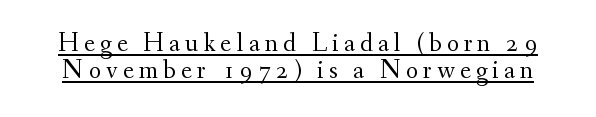
Somebody hit Ctrl+U on this one — the words are underlined. It's the straight-up-and-down kind of type. Leading is clearly below the norm, producing a dense column. This reads as an unemphasized weight, regular at the heaviest.
